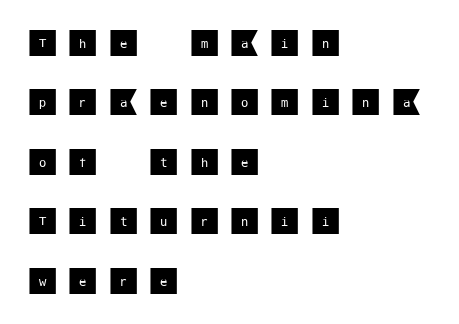
The image shows 30 px sans-serif type, upright; set left-aligned, loose line spacing (1.98x), unusually wide letter spacing (+0.37 em), not underlined; medium stroke contrast and a large x-height.
